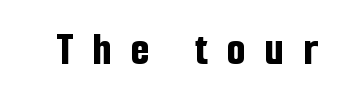
The image shows 48 px bold, condensed sans-serif type, upright; set unusually wide letter spacing (+0.4 em), not underlined; low stroke contrast and a medium x-height.
